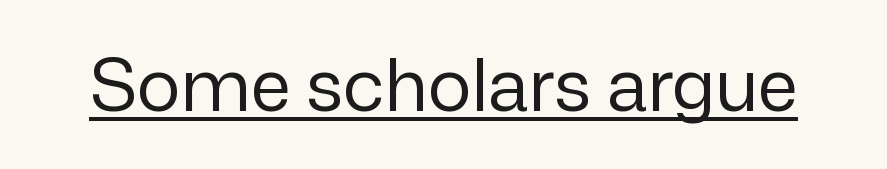
The image shows 73 px regular-weight sans-serif type, upright; set normal letter spacing, underlined; low stroke contrast and a medium x-height.
